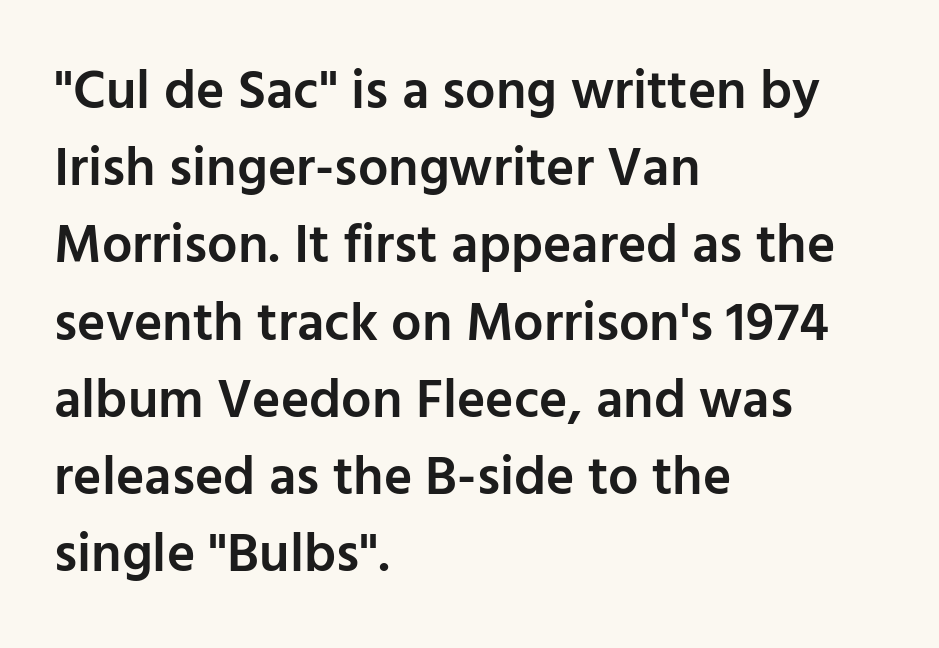
{"serif": "no", "italic": "no", "bold": "semi", "weight": "semibold", "width": "normal", "stroke_contrast": "low", "x_height": "medium", "monospaced": "no", "underline": "no", "align": "left", "line_spacing": "normal", "line_spacing_ratio": 1.43, "letter_spacing": "normal", "letter_spacing_em": 0.0, "glyph_px": 54}
